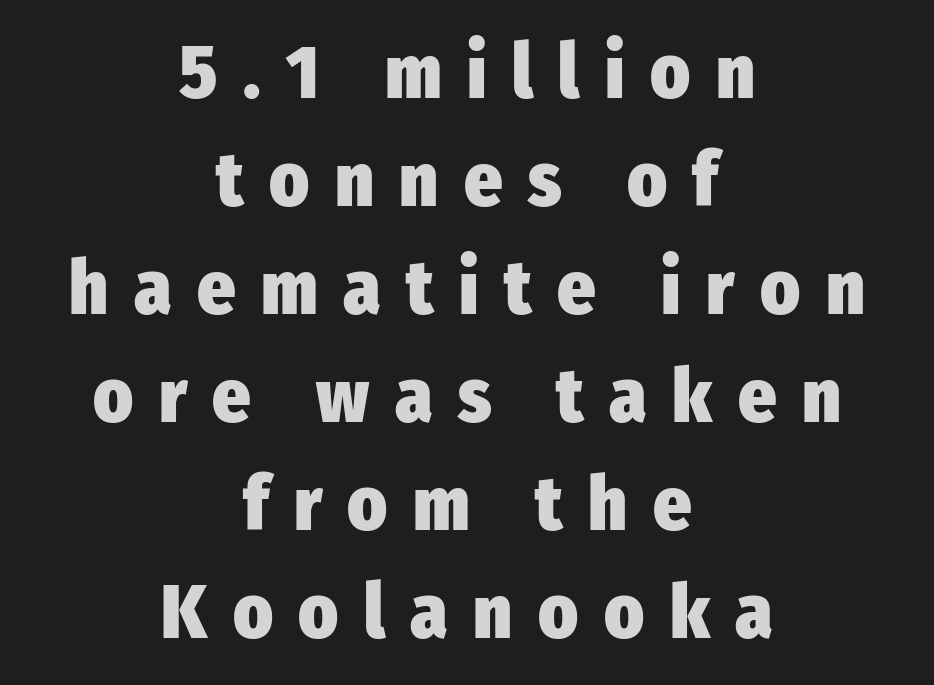
Q: Is the text bold? A: Yes.
Q: Is the text italic (slanted)? A: No, it is upright.
Q: Is the typeface a serif or a sans-serif typeface? A: Sans-serif.
Q: Is the text underlined? A: No.
Q: How is the paragraph aligned? A: Centered.
Q: Is the spacing between letters normal or unusually wide? A: Unusually wide.
Q: Is the spacing between lines tight, normal or loose? A: Normal.
Q: Width (condensed, normal, or wide)? A: Condensed.
Q: Stroke contrast? A: Low.
Q: x-height? A: Medium.
Q: Monospaced? A: No.
